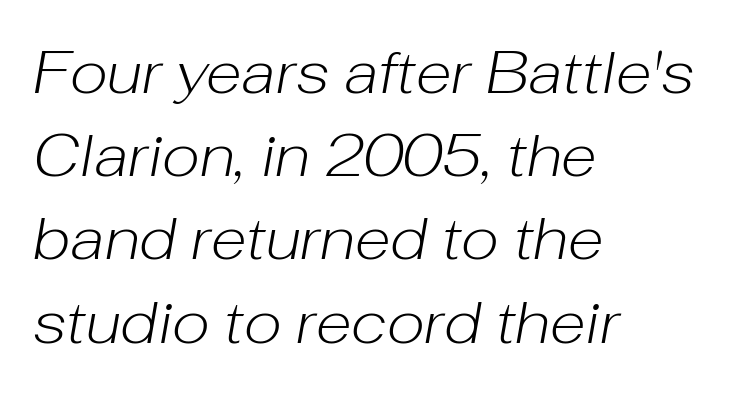
Q: Is the text bold? A: No.
Q: Is the text italic (slanted)? A: Yes, it leans right by about 10 degrees.
Q: Is the text underlined? A: No.
Q: How is the paragraph aligned? A: Left-aligned.
Q: Is the spacing between letters normal or unusually wide? A: Normal.
Q: Is the spacing between lines tight, normal or loose? A: Normal.
Q: Width (condensed, normal, or wide)? A: Normal.
Q: Stroke contrast? A: Low.
Q: x-height? A: Medium.
Q: Monospaced? A: No.
